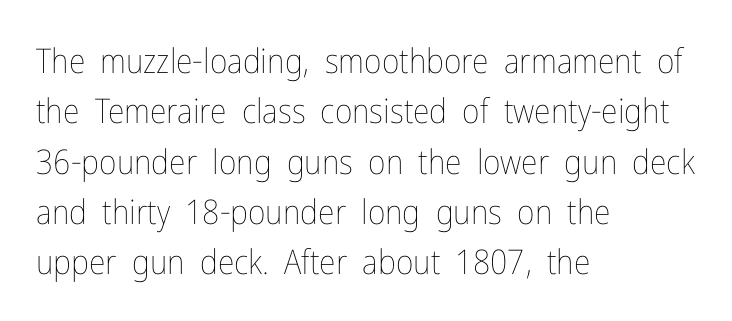
Q: Is the text bold? A: No.
Q: Is the text italic (slanted)? A: No, it is upright.
Q: Is the text underlined? A: No.
Q: How is the paragraph aligned? A: Left-aligned.
Q: Is the spacing between letters normal or unusually wide? A: Normal.
Q: Is the spacing between lines tight, normal or loose? A: Normal.
Q: Width (condensed, normal, or wide)? A: Condensed.
Q: Stroke contrast? A: Low.
Q: x-height? A: Medium.
Q: Monospaced? A: No.
